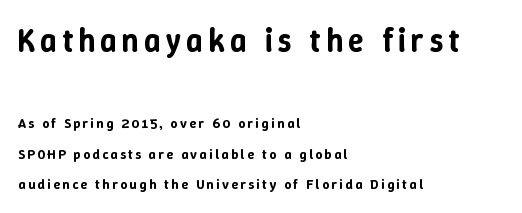
{"italic": "no", "width": "normal", "stroke_contrast": "low", "x_height": "medium", "monospaced": "no", "underline": "no", "align": "left", "line_spacing": "loose", "line_spacing_ratio": 2.18, "larger_block": "first", "size_ratio": 2.29, "glyph_px": 32}
